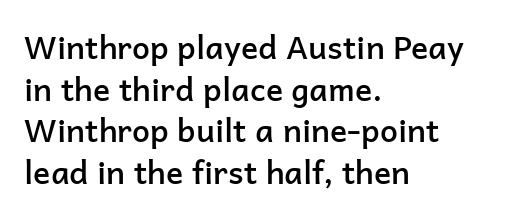
The image shows 32 px semibold sans-serif type, upright; set left-aligned, normal line spacing (1.3x), normal letter spacing, not underlined; low stroke contrast and a medium x-height.
